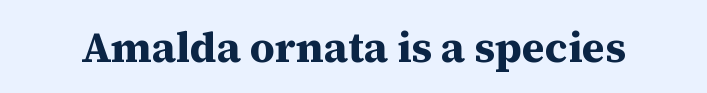
Are there feet on the stems? There are — it's a serif. The passage shown has conventional tracking throughout. The strip under each line holds only bare page. You could not count columns in this text — the font is proportionally spaced. How heavy is the stroke? Heavy — this is a bold. Ordinary non-slanted type is in use.
